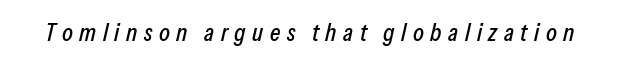
The foot of each line stays bare and open. The tracking jumps out immediately: characters are airy and widely separated. These lines were composed using italics.
